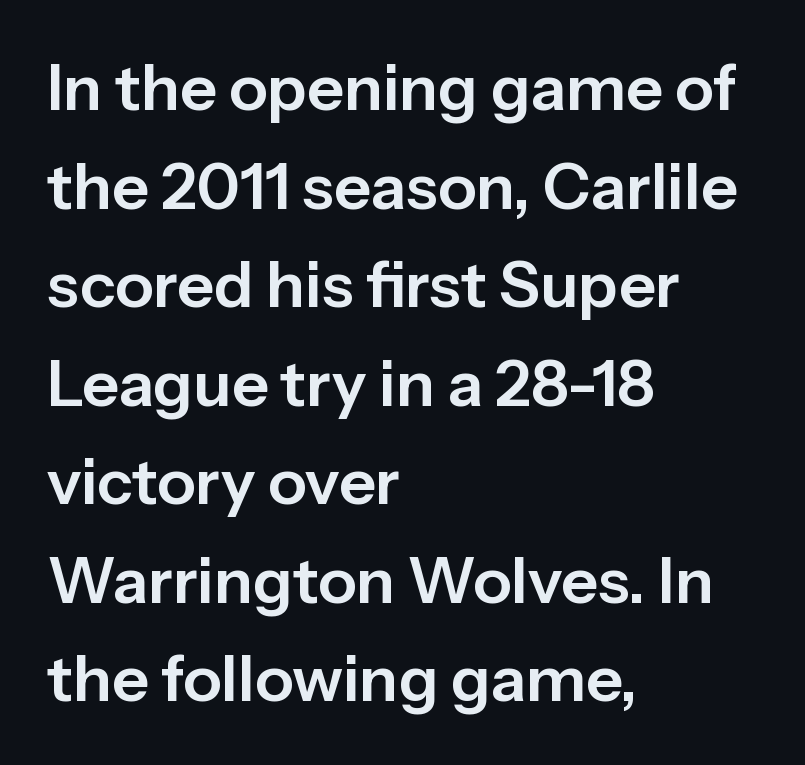
{"serif": "no", "italic": "no", "width": "normal", "stroke_contrast": "low", "x_height": "medium", "monospaced": "no", "underline": "no", "align": "left", "line_spacing": "normal", "line_spacing_ratio": 1.54, "letter_spacing": "normal", "letter_spacing_em": 0.0, "glyph_px": 64}
